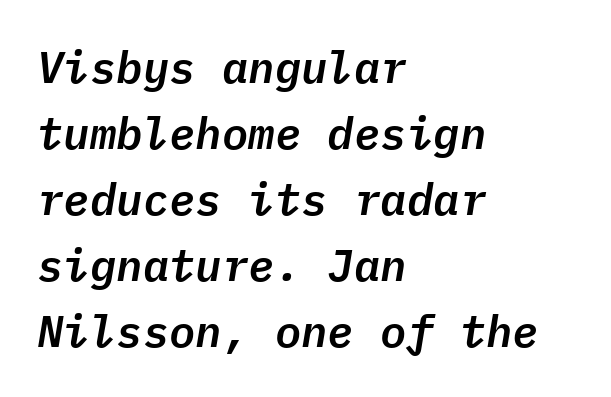
Q: Is the text italic (slanted)? A: Yes, it leans right by about 9 degrees.
Q: Is the text underlined? A: No.
Q: How is the paragraph aligned? A: Left-aligned.
Q: Is the spacing between letters normal or unusually wide? A: Normal.
Q: Is the spacing between lines tight, normal or loose? A: Normal.
Q: Width (condensed, normal, or wide)? A: Normal.
Q: Stroke contrast? A: Low.
Q: x-height? A: Medium.
Q: Monospaced? A: Yes.
